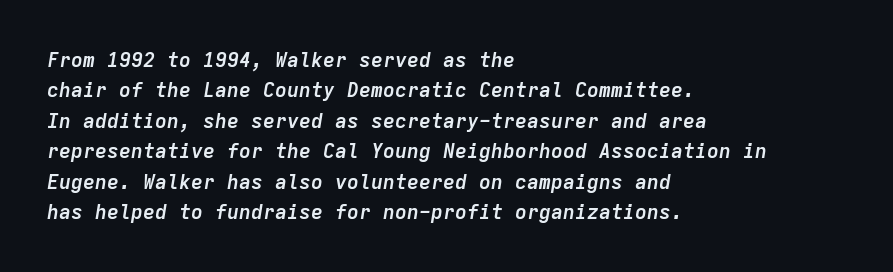
Q: Is the text bold? A: Yes.
Q: Is the text italic (slanted)? A: Yes, it leans right by about 9 degrees.
Q: Is the text underlined? A: No.
Q: How is the paragraph aligned? A: Left-aligned.
Q: Is the spacing between letters normal or unusually wide? A: Normal.
Q: Is the spacing between lines tight, normal or loose? A: Normal.
